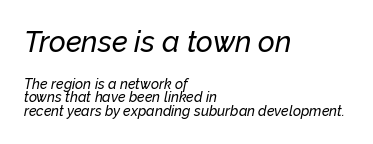
The passage shown begins with its larger block and ends with its smaller one. How are the letters spaced? Ordinarily, with no added tracking. Here the designer chose a conventional face with non-uniform glyph widths. The lines are quadded left. The typography opts for an oblique posture over an upright one.
